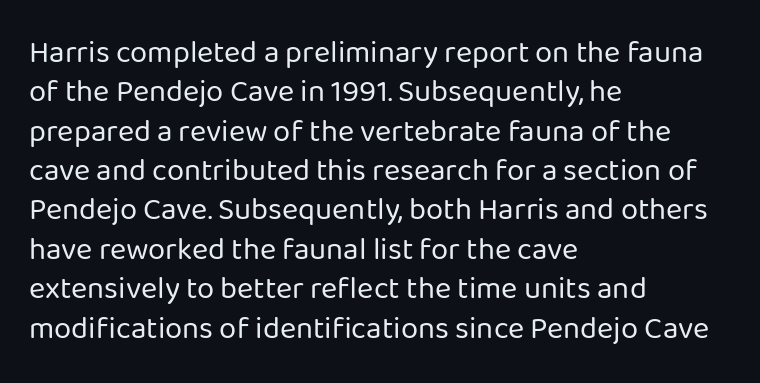
The image shows 31 px regular-weight sans-serif type, upright; set left-aligned, normal line spacing (1.27x), normal letter spacing, not underlined; low stroke contrast and a medium x-height.
